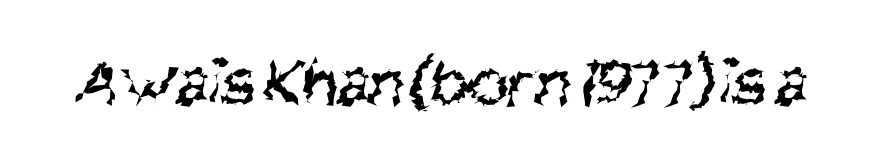
Looks like regular typesetting: each glyph gets only the width it needs. The string is rendered with underlining switched off. How are the letters spaced? Ordinarily, with no added tracking. Serifs: no, the terminals of the letterforms are clean. The font is comparable to plain body text, perhaps lighter.
